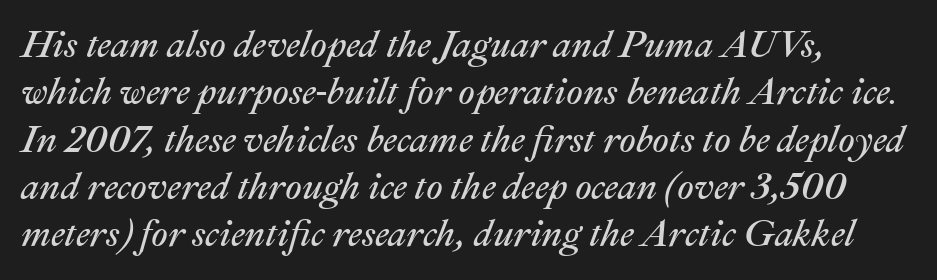
The image shows 37 px regular-weight type, italic (leaning right); set left-aligned, normal line spacing (1.28x), normal letter spacing, not underlined; medium stroke contrast and a medium x-height.
